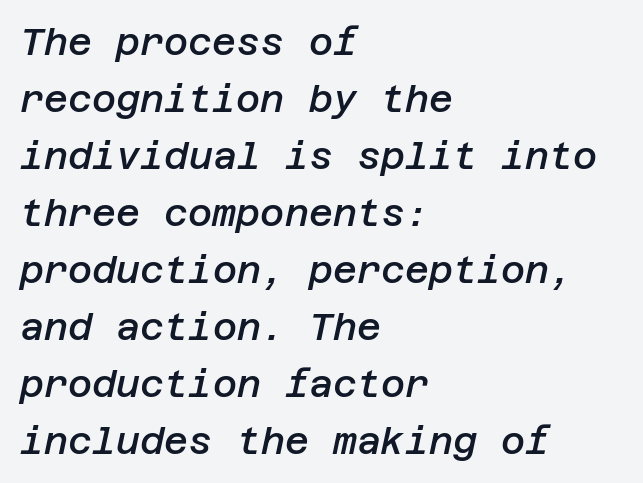
{"italic": "yes", "lean": "right", "slant_degrees": 12, "bold": "semi", "weight": "semibold", "width": "normal", "stroke_contrast": "low", "x_height": "large", "underline": "no", "align": "left", "line_spacing": "normal", "line_spacing_ratio": 1.54, "letter_spacing": "normal", "letter_spacing_em": 0.0, "glyph_px": 37}
